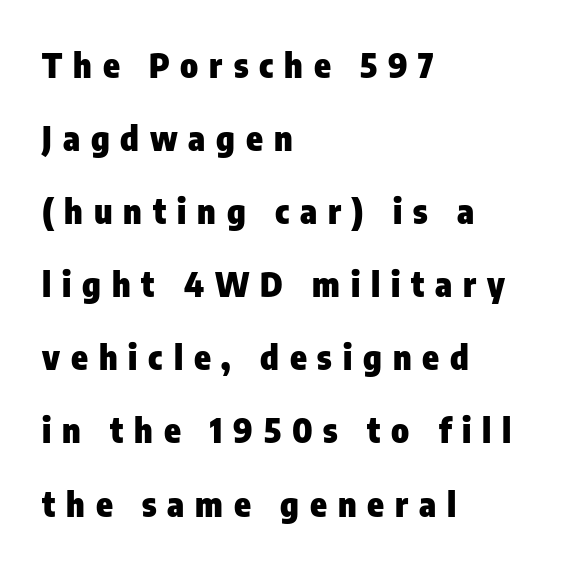
The image shows 34 px heavy, condensed sans-serif type, upright; set left-aligned, loose line spacing (2.15x), unusually wide letter spacing (+0.32 em), not underlined; low stroke contrast and a medium x-height.
